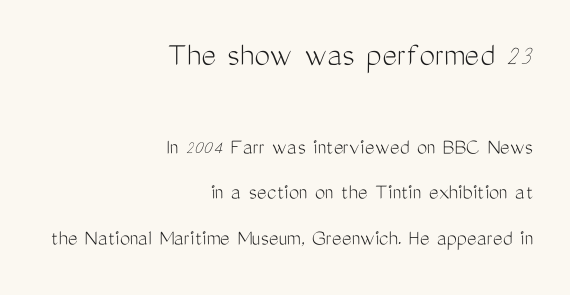
Q: Is the text bold? A: No.
Q: Is the text italic (slanted)? A: No, it is upright.
Q: Is the typeface a serif or a sans-serif typeface? A: Sans-serif.
Q: Is the text underlined? A: No.
Q: How is the paragraph aligned? A: Right-aligned.
Q: Is the spacing between letters normal or unusually wide? A: Normal.
Q: Is the spacing between lines tight, normal or loose? A: Loose.
Q: Which block of text is set in a larger size, the first (top) or the second (bottom)? A: The first (top) one.
Q: Width (condensed, normal, or wide)? A: Condensed.
Q: Stroke contrast? A: Medium.
Q: x-height? A: Medium.
Q: Monospaced? A: No.
